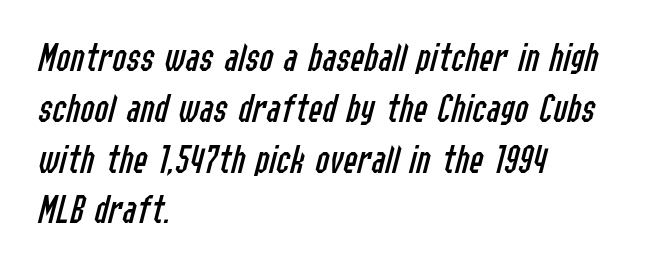
Q: Is the text bold? A: No.
Q: Is the text italic (slanted)? A: Yes, it leans right by about 14 degrees.
Q: Is the text underlined? A: No.
Q: How is the paragraph aligned? A: Left-aligned.
Q: Is the spacing between letters normal or unusually wide? A: Normal.
Q: Width (condensed, normal, or wide)? A: Condensed.
Q: Stroke contrast? A: Low.
Q: x-height? A: Medium.
Q: Monospaced? A: No.
